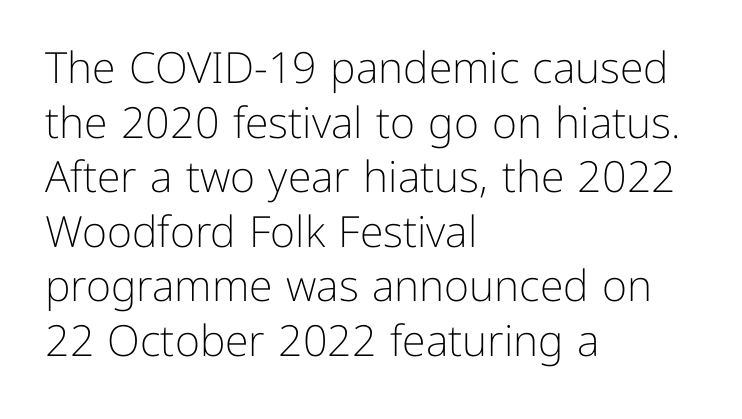
{"serif": "no", "italic": "no", "bold": "no", "weight": "light", "width": "normal", "stroke_contrast": "low", "x_height": "medium", "monospaced": "no", "underline": "no", "align": "left", "line_spacing": "normal", "line_spacing_ratio": 1.27, "letter_spacing": "normal", "letter_spacing_em": 0.0, "glyph_px": 43}
